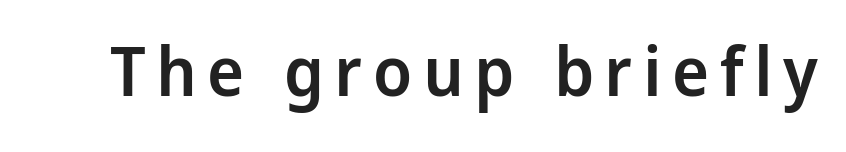
{"serif": "no", "italic": "no", "bold": "semi", "weight": "semibold", "width": "condensed", "stroke_contrast": "low", "x_height": "large", "monospaced": "no", "underline": "no", "glyph_px": 70}
